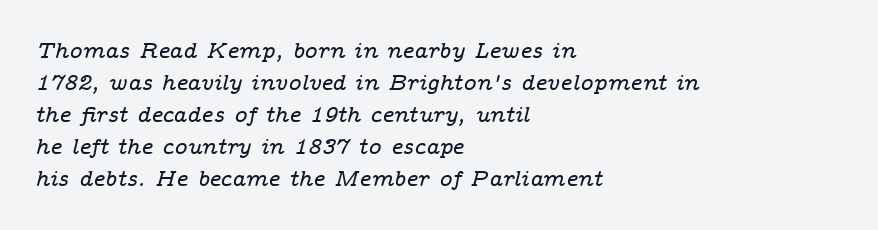
{"italic": "yes", "lean": "right", "slant_degrees": 14, "underline": "no", "align": "left", "line_spacing": "normal", "line_spacing_ratio": 1.45, "letter_spacing": "normal", "letter_spacing_em": 0.0, "glyph_px": 22}
